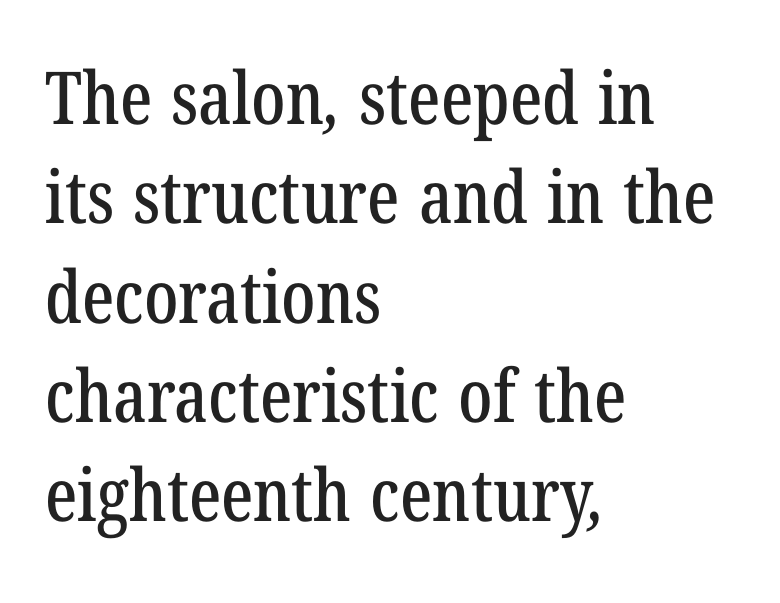
The image shows 73 px condensed serif type; set left-aligned, normal line spacing (1.36x), normal letter spacing, not underlined; low stroke contrast and a medium x-height.
